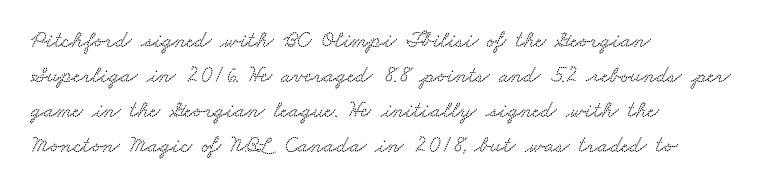
The image shows 23 px text type; set left-aligned, normal line spacing (1.52x), normal letter spacing, not underlined.
